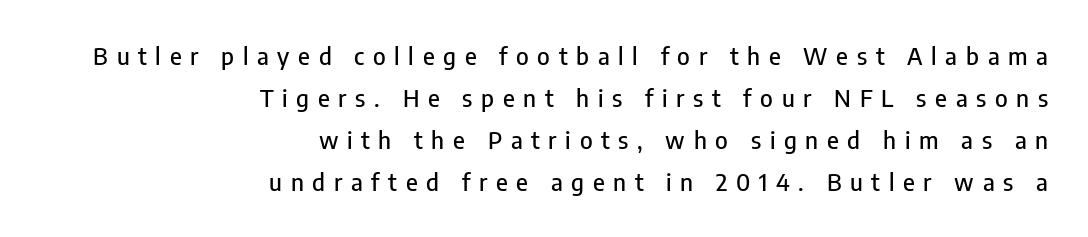
The image shows 24 px text type, upright; set right-aligned, line spacing 1.75x, unusually wide letter spacing (+0.36 em), not underlined.
